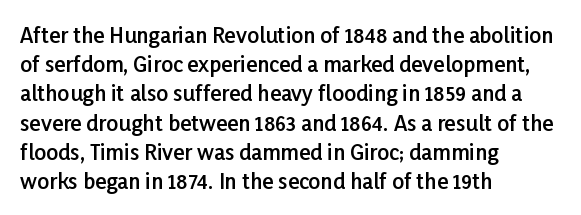
The image shows 21 px text type, upright; set left-aligned, normal line spacing (1.39x), normal letter spacing, not underlined.
